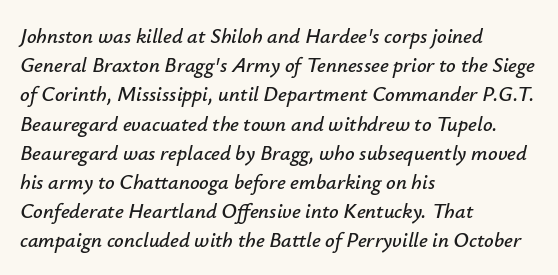
The image shows 21 px text type, italic (leaning right); set left-aligned, normal line spacing (1.39x), normal letter spacing, not underlined.
